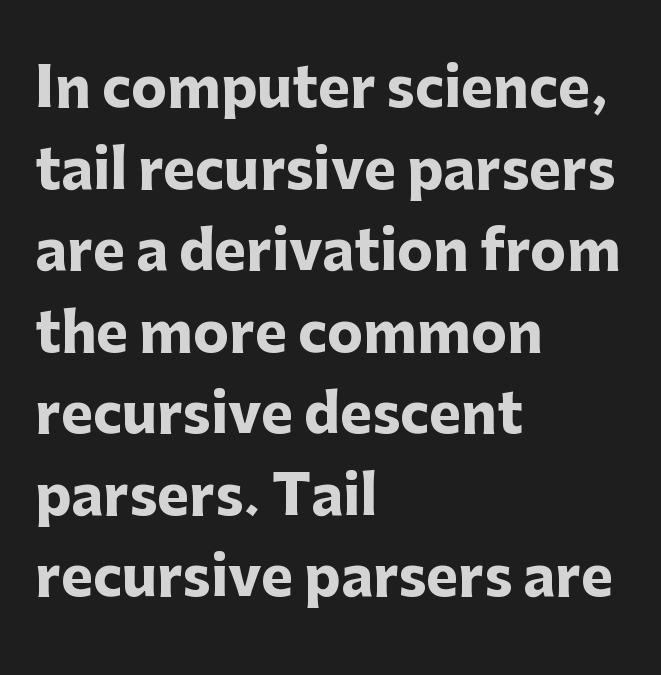
The image shows 54 px heavy sans-serif type, upright; set left-aligned, normal line spacing (1.51x), normal letter spacing, not underlined; low stroke contrast and a medium x-height.
